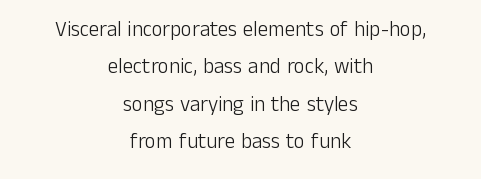
The image shows 21 px text type, upright; set centered, line spacing 1.78x, normal letter spacing, not underlined.
